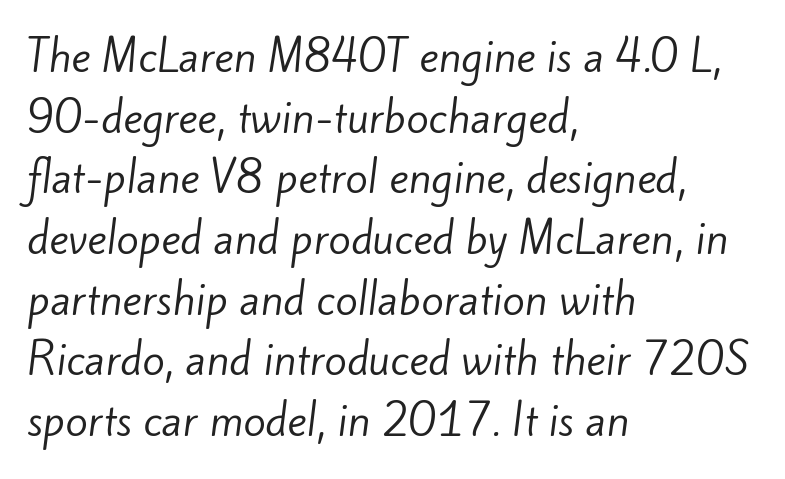
Nothing heavy about these letters — not bold at all. Grotesque or geometric, the face here clearly has no serifs. The rows are spaced the way most documents space them. The passage shown is typed in a proportional face where columns would drift. No extra tracking has been applied to these lines. The specimen omits any rule beneath the text block's lines.
